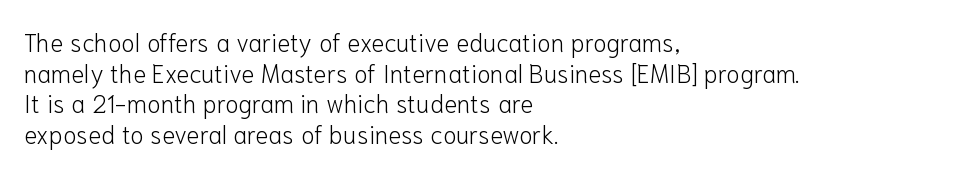
The image shows 25 px text type, upright; set left-aligned, line spacing 1.23x, normal letter spacing, not underlined.
